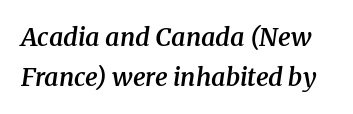
Q: Is the text bold? A: Semi-bold.
Q: Is the text italic (slanted)? A: Yes, it leans right by about 8 degrees.
Q: Is the text underlined? A: No.
Q: Is the spacing between letters normal or unusually wide? A: Normal.
Q: Is the spacing between lines tight, normal or loose? A: Normal.
